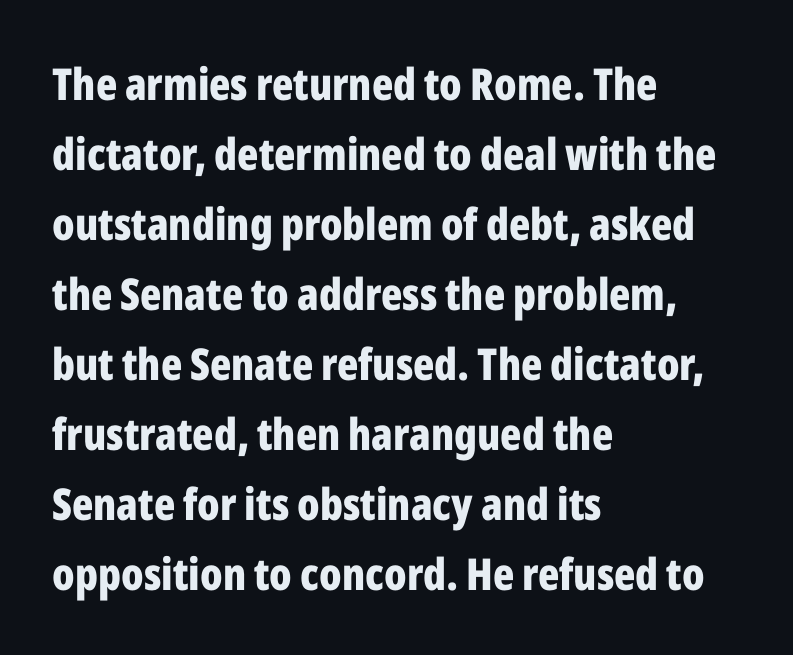
Q: Is the text bold? A: Yes.
Q: Is the text italic (slanted)? A: No, it is upright.
Q: Is the typeface a serif or a sans-serif typeface? A: Sans-serif.
Q: Is the text underlined? A: No.
Q: How is the paragraph aligned? A: Left-aligned.
Q: Is the spacing between letters normal or unusually wide? A: Normal.
Q: Is the spacing between lines tight, normal or loose? A: Normal.
Q: Width (condensed, normal, or wide)? A: Condensed.
Q: Stroke contrast? A: Low.
Q: x-height? A: Medium.
Q: Monospaced? A: No.
